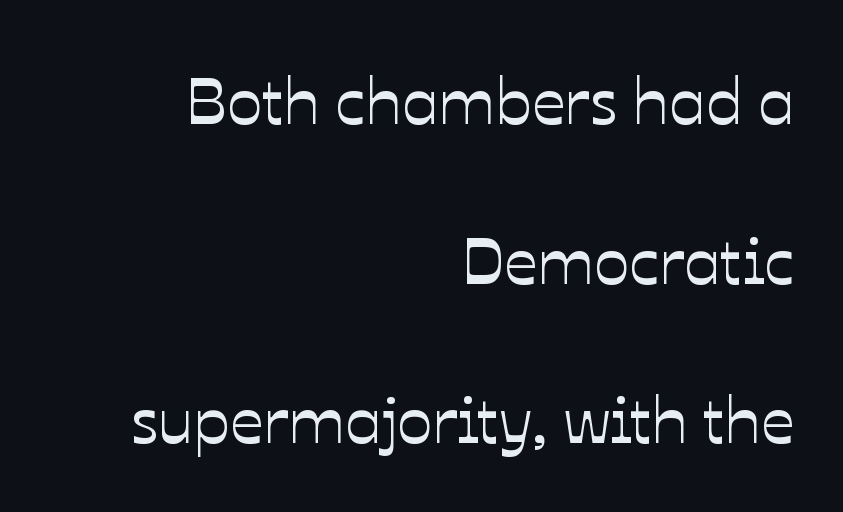
Q: Is the text italic (slanted)? A: No, it is upright.
Q: Is the text underlined? A: No.
Q: How is the paragraph aligned? A: Right-aligned.
Q: Is the spacing between letters normal or unusually wide? A: Normal.
Q: Is the spacing between lines tight, normal or loose? A: Loose.
Q: Width (condensed, normal, or wide)? A: Normal.
Q: Stroke contrast? A: Low.
Q: x-height? A: Medium.
Q: Monospaced? A: No.
